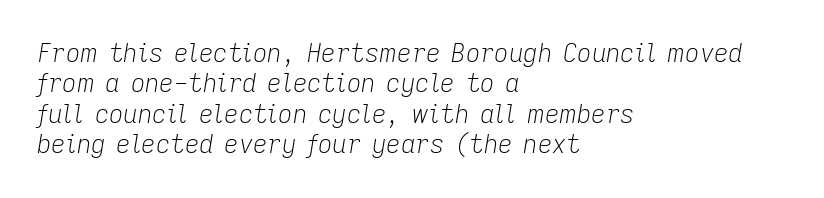
{"italic": "yes", "lean": "right", "slant_degrees": 9, "bold": "no", "underline": "no", "align": "left", "line_spacing_ratio": 1.22, "letter_spacing": "normal", "letter_spacing_em": 0.0, "glyph_px": 25}
